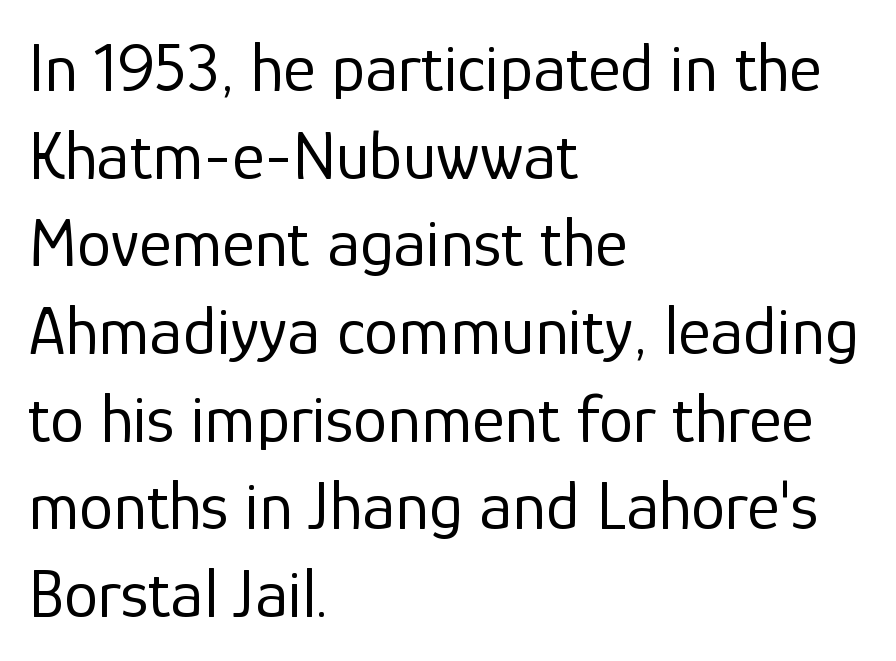
Q: Is the text bold? A: No.
Q: Is the text italic (slanted)? A: No, it is upright.
Q: Is the typeface a serif or a sans-serif typeface? A: Sans-serif.
Q: Is the text underlined? A: No.
Q: How is the paragraph aligned? A: Left-aligned.
Q: Is the spacing between letters normal or unusually wide? A: Normal.
Q: Is the spacing between lines tight, normal or loose? A: Normal.
Q: Width (condensed, normal, or wide)? A: Normal.
Q: Stroke contrast? A: Low.
Q: x-height? A: Medium.
Q: Monospaced? A: No.
